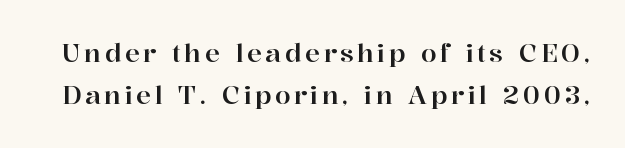
The image shows 25 px text type, upright; set normal line spacing (1.69x), not underlined.
